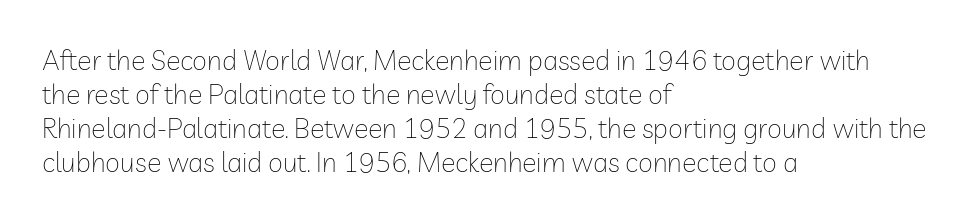
Q: Is the text bold? A: No.
Q: Is the text italic (slanted)? A: No, it is upright.
Q: Is the text underlined? A: No.
Q: How is the paragraph aligned? A: Left-aligned.
Q: Is the spacing between letters normal or unusually wide? A: Normal.
Q: Is the spacing between lines tight, normal or loose? A: Normal.
